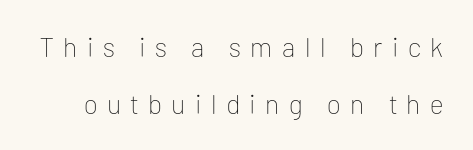
{"italic": "no", "bold": "no", "underline": "no", "line_spacing": "loose", "line_spacing_ratio": 2.1, "letter_spacing": "wide", "letter_spacing_em": 0.35, "glyph_px": 27}
